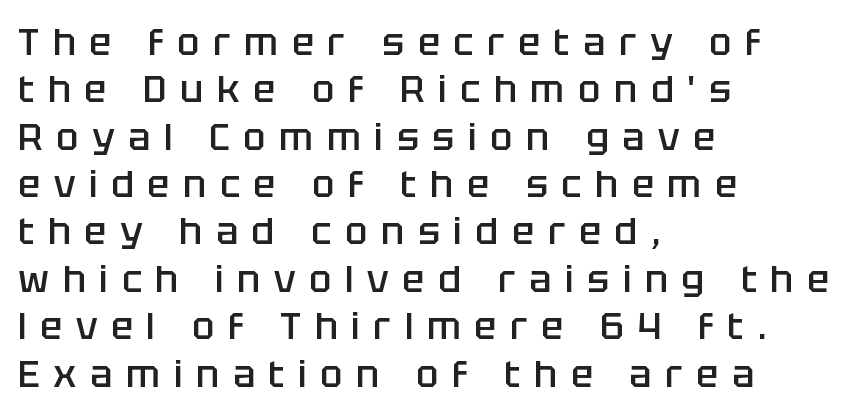
Note: no serifs on the glyphs. The rendering uses a semibold face; strokes are thickened but not to full bold. Descender tails drop into unmarked territory. The rendering uses natural spacing where letterforms have individual widths.
